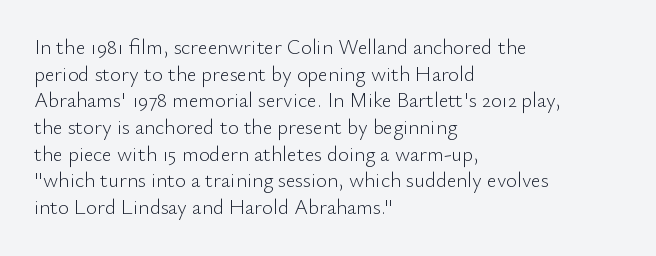
Q: Is the text bold? A: No.
Q: Is the text italic (slanted)? A: No, it is upright.
Q: Is the text underlined? A: No.
Q: How is the paragraph aligned? A: Left-aligned.
Q: Is the spacing between letters normal or unusually wide? A: Normal.
Q: Is the spacing between lines tight, normal or loose? A: Normal.
